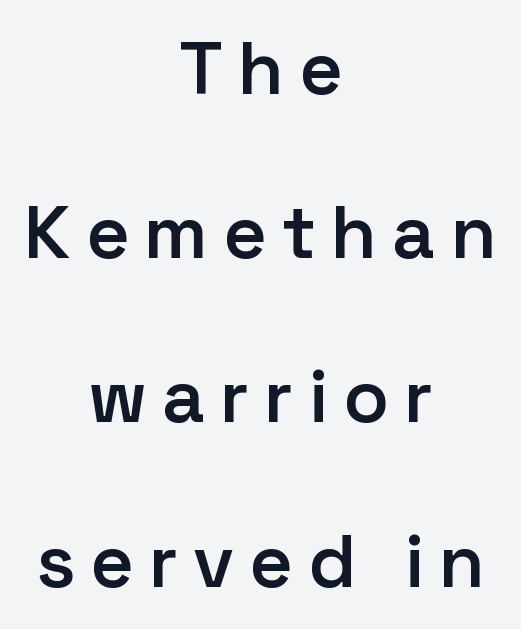
{"serif": "no", "italic": "no", "bold": "semi", "weight": "semibold", "width": "normal", "stroke_contrast": "low", "x_height": "medium", "monospaced": "no", "underline": "no", "align": "center", "line_spacing": "loose", "line_spacing_ratio": 2.19, "letter_spacing": "wide", "letter_spacing_em": 0.2, "glyph_px": 75}
